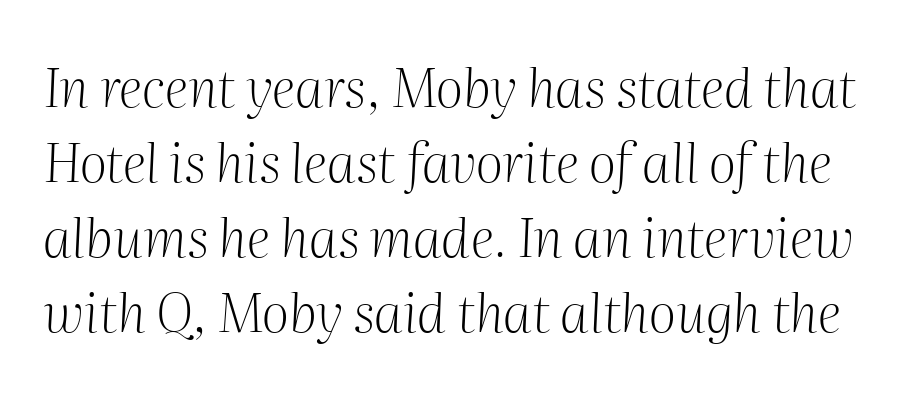
Vertically, the passage feels balanced, rows spaced as you'd expect. Here the designer chose a conventional face with non-uniform glyph widths. Just letters on the line, the space beneath them empty. Italic: yes, the glyphs are oblique. What stands out about the letter spacing? Nothing — it is the standard amount.
